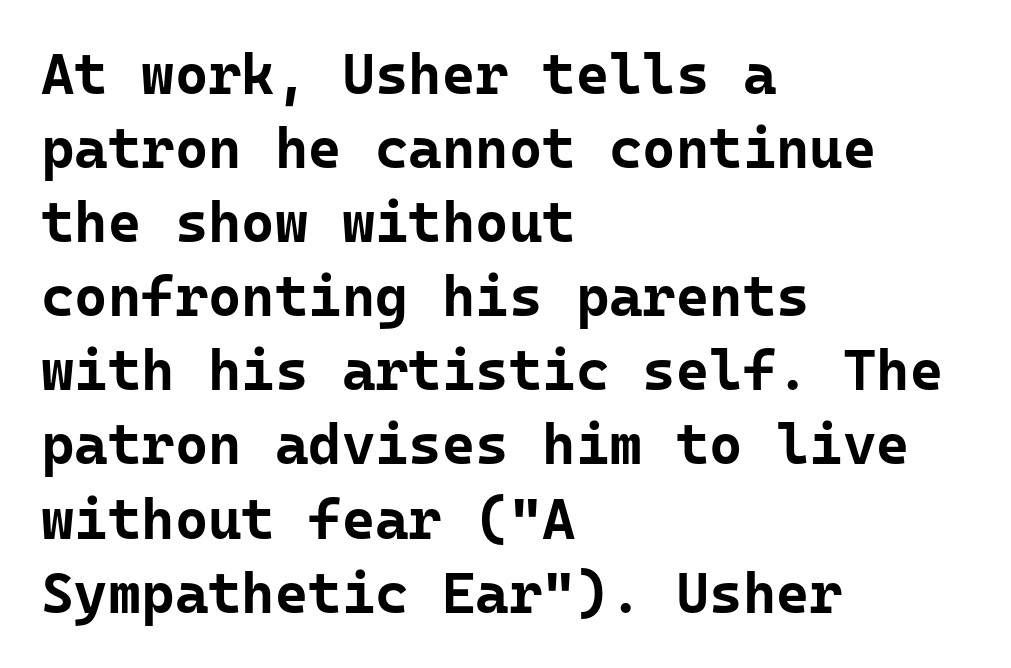
Each new line begins a customary step beneath the previous one. Typographic density is high because the face is bold. Each line starts at the same left margin while the right side varies. To sum up the face: it is a sans, with no serifs. Inter-character spacing is left at the font's built-in metrics. A clean baseline with only descenders dipping below it.
